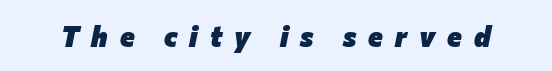
Q: Is the text bold? A: Yes.
Q: Is the text italic (slanted)? A: Yes, it leans right by about 12 degrees.
Q: Is the text underlined? A: No.
Q: Is the spacing between letters normal or unusually wide? A: Unusually wide.
Q: Width (condensed, normal, or wide)? A: Normal.
Q: Stroke contrast? A: Low.
Q: x-height? A: Medium.
Q: Monospaced? A: No.
